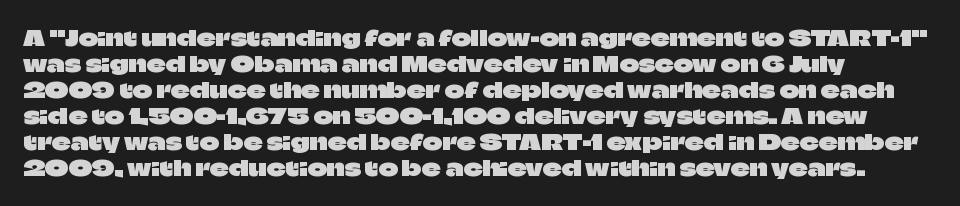
The image shows 21 px text type, upright; set left-aligned, line spacing 1.24x, normal letter spacing, not underlined.
